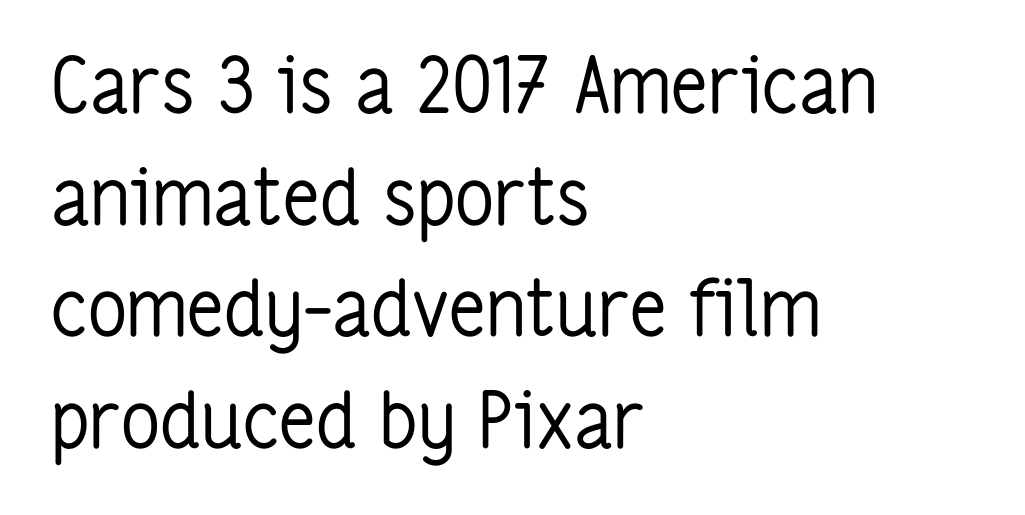
The image shows 77 px regular-weight, condensed sans-serif type, upright; set left-aligned, normal line spacing (1.45x), normal letter spacing, not underlined; low stroke contrast and a medium x-height.
